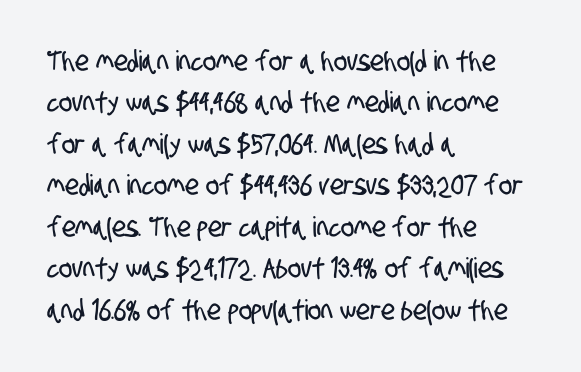
Check under the words: just untouched page. The text was rendered using a sans face with plain stroke endings. Leftover space on each line is placed entirely after the last word. Line spacing here is normal. Letter spacing: default. Note the varied advance widths — an 'i' is clearly narrower than an 'm'.
